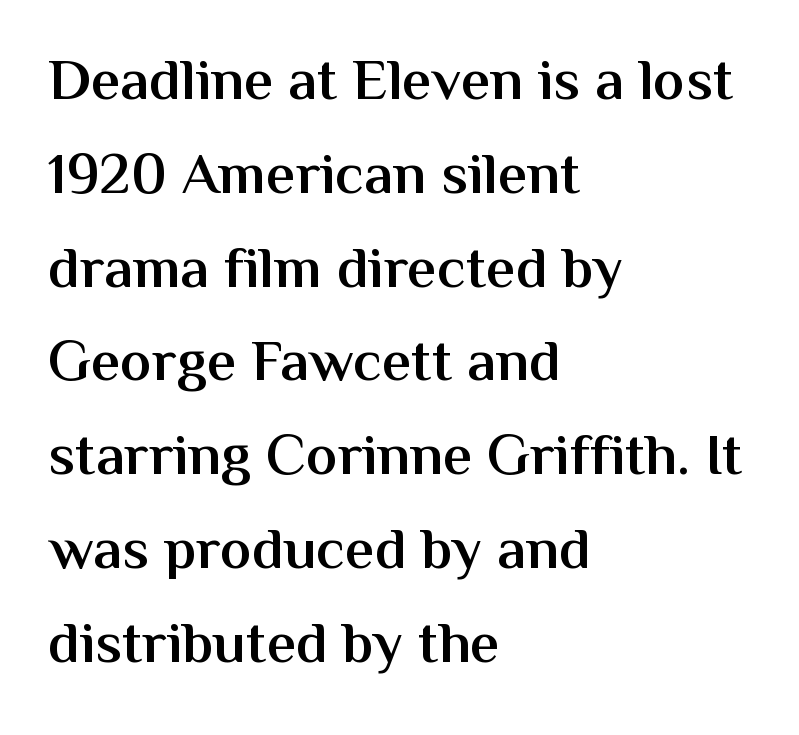
The image shows 59 px semibold sans-serif type, upright; set left-aligned, normal line spacing (1.59x), normal letter spacing, not underlined; medium stroke contrast and a medium x-height.
